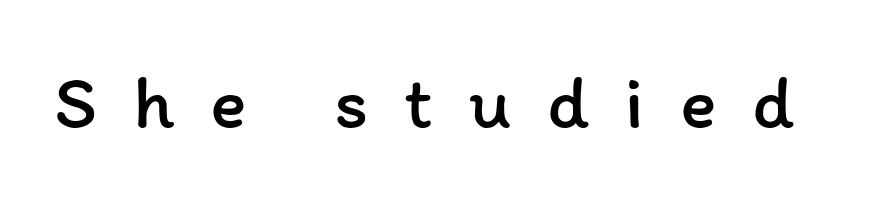
Q: Is the text bold? A: No.
Q: Is the text italic (slanted)? A: No, it is upright.
Q: Is the text underlined? A: No.
Q: Is the spacing between letters normal or unusually wide? A: Unusually wide.
Q: Width (condensed, normal, or wide)? A: Normal.
Q: Stroke contrast? A: Low.
Q: x-height? A: Medium.
Q: Monospaced? A: No.
